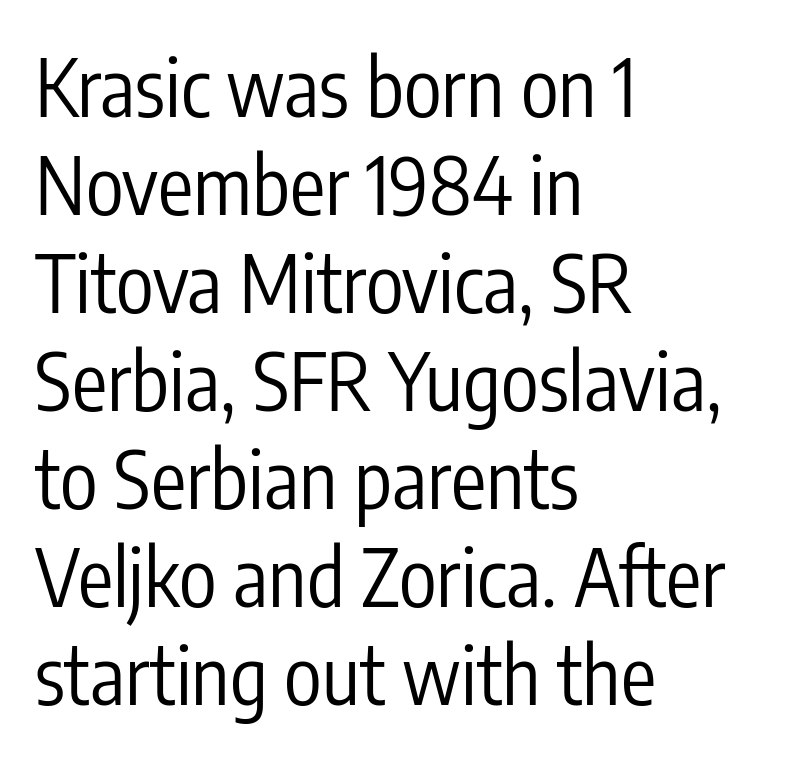
This sample is left-justified, so line endings fall wherever the words run out. Weight class: somewhere from thin through regular. Characters remain perfectly vertical along every line. Observe the absence of serifs on each vertical stroke in this sample. The rendering keeps characters at their native spacing.
